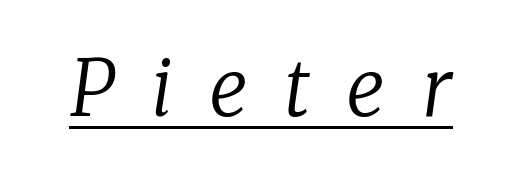
Would a proofreader flag this as italicized? Yes. Between one letter and the next there's a generous, obvious gap. Note: serifs present on the glyphs. A rule runs beneath these lines of type. The strokes carry an ordinary text weight at most. Spacing verdict: proportional, widths tailored to each character.
